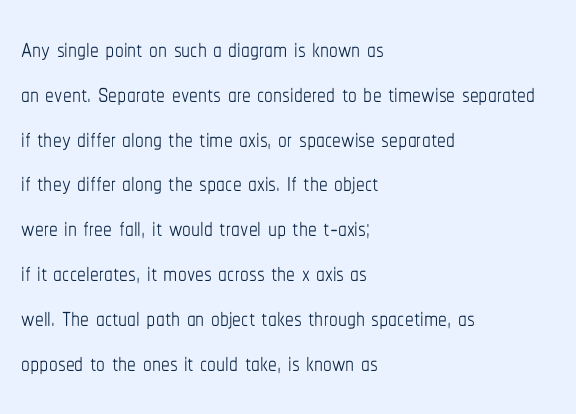
Q: Is the text bold? A: No.
Q: Is the text italic (slanted)? A: No, it is upright.
Q: Is the text underlined? A: No.
Q: How is the paragraph aligned? A: Left-aligned.
Q: Is the spacing between letters normal or unusually wide? A: Normal.
Q: Is the spacing between lines tight, normal or loose? A: Normal.
Q: Width (condensed, normal, or wide)? A: Condensed.
Q: Stroke contrast? A: Low.
Q: x-height? A: Medium.
Q: Monospaced? A: No.
